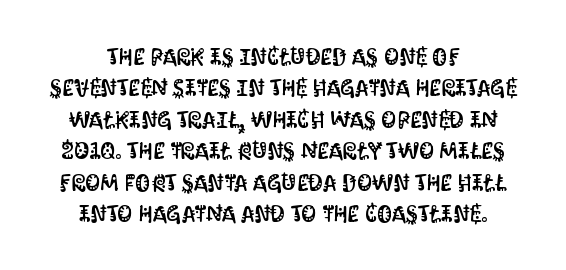
The lettering stays uniformly vertical, giving the passage a roman look. The gaps between neighbouring characters are ordinary and unremarkable. Each line is balanced around a shared central axis. Is there much room between lines? A standard amount, neither cramped nor airy. Words float on clear page, feet unadorned.
